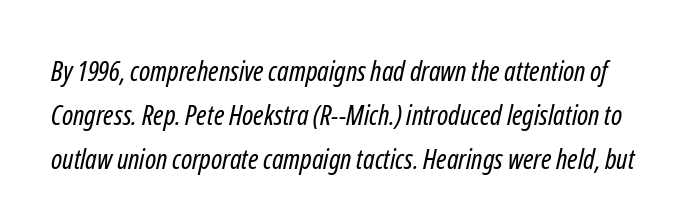
The typeface has the unassuming heft of standard copy or less. The face used here is proportionally spaced, like ordinary book or web type. The type family on display is of the sans-serif kind. Underline: absent.
